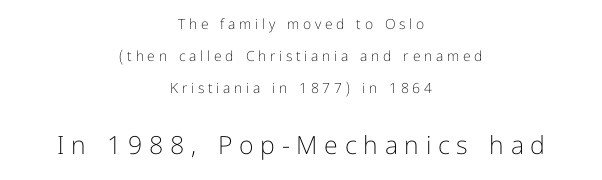
{"italic": "no", "bold": "no", "underline": "no", "align": "center", "line_spacing": "loose", "line_spacing_ratio": 2.28, "letter_spacing": "wide", "letter_spacing_em": 0.27, "larger_block": "second", "size_ratio": 1.79, "glyph_px": 25}
